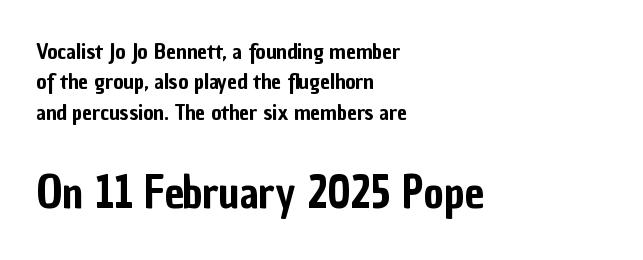
Q: Is the text italic (slanted)? A: No, it is upright.
Q: Is the typeface a serif or a sans-serif typeface? A: Sans-serif.
Q: Is the text underlined? A: No.
Q: How is the paragraph aligned? A: Left-aligned.
Q: Is the spacing between letters normal or unusually wide? A: Normal.
Q: Is the spacing between lines tight, normal or loose? A: Normal.
Q: Which block of text is set in a larger size, the first (top) or the second (bottom)? A: The second (bottom) one.
Q: Width (condensed, normal, or wide)? A: Condensed.
Q: Stroke contrast? A: Low.
Q: x-height? A: Medium.
Q: Monospaced? A: No.
